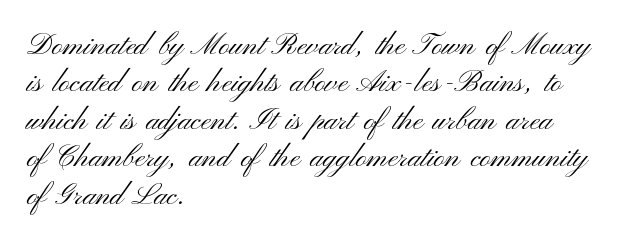
The image shows 30 px light, wide sans-serif type; set left-aligned, normal line spacing (1.25x), normal letter spacing, not underlined; medium stroke contrast and a small x-height.
